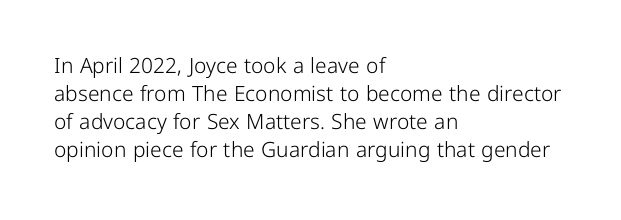
Q: Is the text bold? A: No.
Q: Is the text italic (slanted)? A: No, it is upright.
Q: Is the text underlined? A: No.
Q: How is the paragraph aligned? A: Left-aligned.
Q: Is the spacing between letters normal or unusually wide? A: Normal.
Q: Is the spacing between lines tight, normal or loose? A: Normal.
